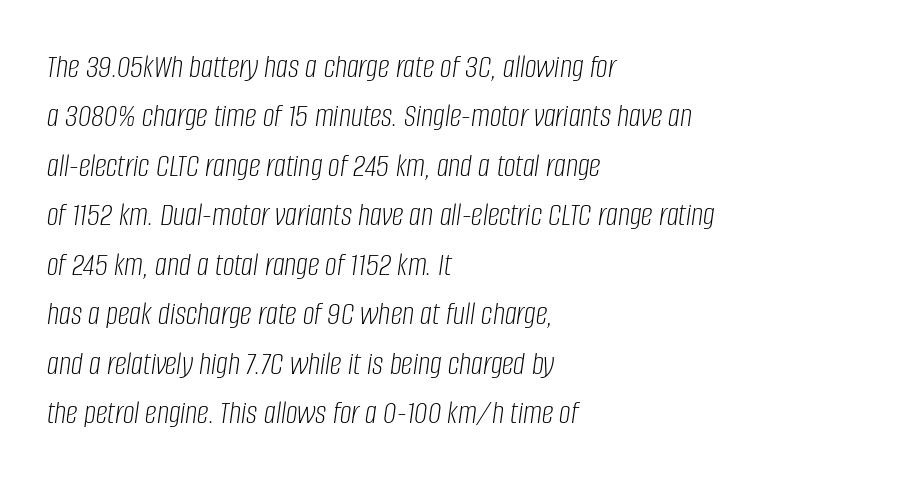
The image shows 33 px light, condensed type, italic (leaning right); set left-aligned, normal line spacing (1.5x), normal letter spacing, not underlined; low stroke contrast and a large x-height.
